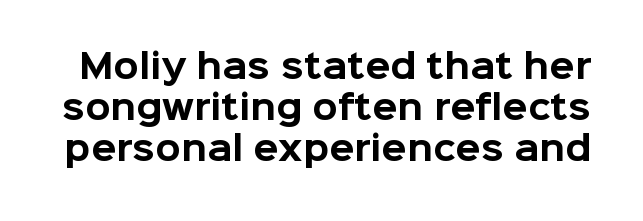
The image shows 33 px bold sans-serif type, upright; set normal line spacing (1.25x), normal letter spacing, not underlined; low stroke contrast and a medium x-height.
